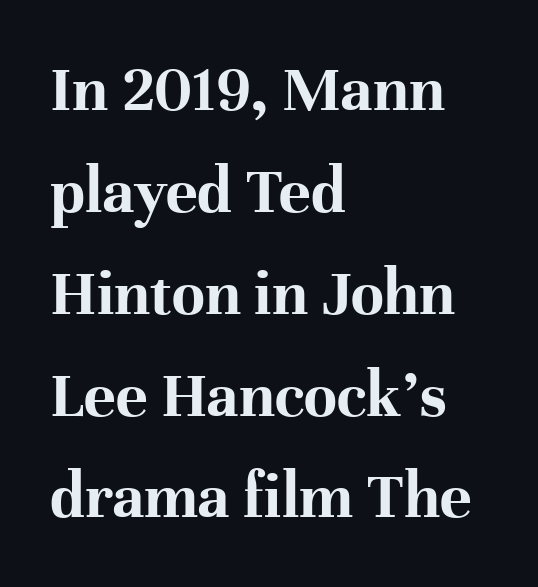
The image shows 67 px bold serif type, upright; set left-aligned, normal line spacing (1.52x), normal letter spacing, not underlined; high stroke contrast and a medium x-height.
